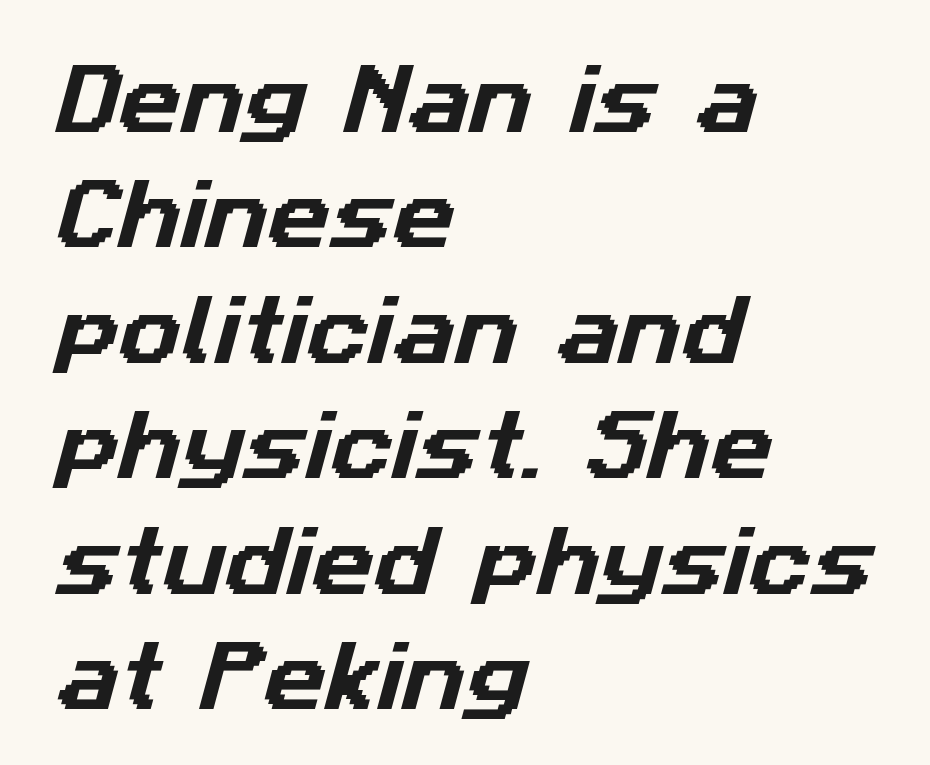
Q: Is the typeface a serif or a sans-serif typeface? A: Sans-serif.
Q: Is the text underlined? A: No.
Q: How is the paragraph aligned? A: Left-aligned.
Q: Is the spacing between letters normal or unusually wide? A: Normal.
Q: Is the spacing between lines tight, normal or loose? A: Normal.
Q: Width (condensed, normal, or wide)? A: Normal.
Q: Stroke contrast? A: Low.
Q: x-height? A: Medium.
Q: Monospaced? A: No.
